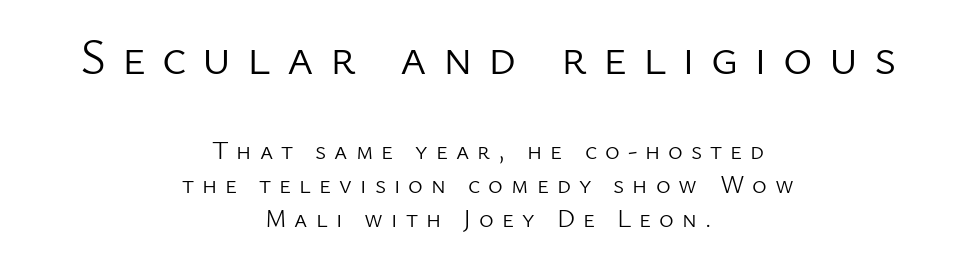
The image shows 50 px light sans-serif type, upright; set centered, normal line spacing (1.36x), unusually wide letter spacing (+0.32 em), not underlined; the first (top) block is 2.0x larger; low stroke contrast and a medium x-height.
